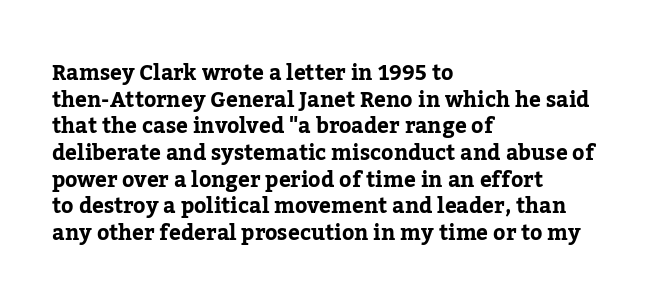
The image shows 21 px text type, upright; set left-aligned, normal line spacing (1.27x), normal letter spacing, not underlined.
